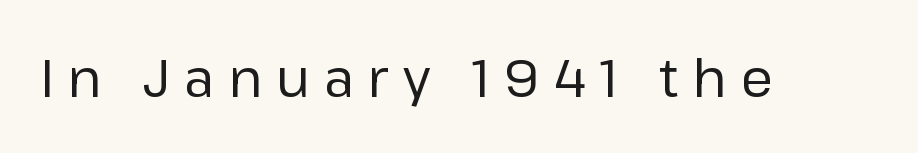
Q: Is the text bold? A: No.
Q: Is the text italic (slanted)? A: No, it is upright.
Q: Is the typeface a serif or a sans-serif typeface? A: Sans-serif.
Q: Is the text underlined? A: No.
Q: Is the spacing between letters normal or unusually wide? A: Unusually wide.
Q: Width (condensed, normal, or wide)? A: Normal.
Q: Stroke contrast? A: Low.
Q: x-height? A: Medium.
Q: Monospaced? A: No.
